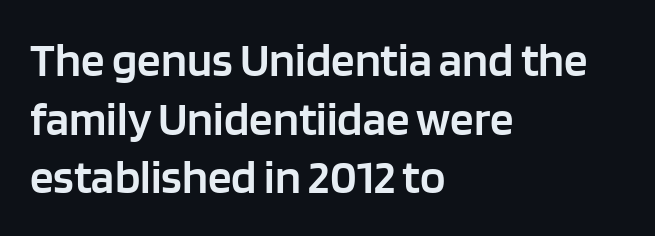
Q: Is the text bold? A: Semi-bold.
Q: Is the text italic (slanted)? A: No, it is upright.
Q: Is the typeface a serif or a sans-serif typeface? A: Sans-serif.
Q: Is the text underlined? A: No.
Q: How is the paragraph aligned? A: Left-aligned.
Q: Is the spacing between letters normal or unusually wide? A: Normal.
Q: Is the spacing between lines tight, normal or loose? A: Normal.
Q: Width (condensed, normal, or wide)? A: Normal.
Q: Stroke contrast? A: Low.
Q: x-height? A: Large.
Q: Monospaced? A: No.
